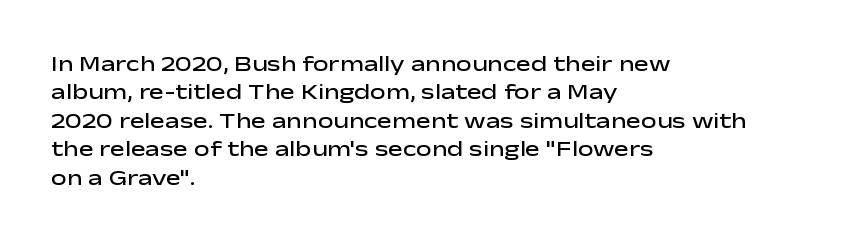
Q: Is the text bold? A: Semi-bold.
Q: Is the text italic (slanted)? A: No, it is upright.
Q: Is the text underlined? A: No.
Q: How is the paragraph aligned? A: Left-aligned.
Q: Is the spacing between letters normal or unusually wide? A: Normal.
Q: Is the spacing between lines tight, normal or loose? A: Normal.
